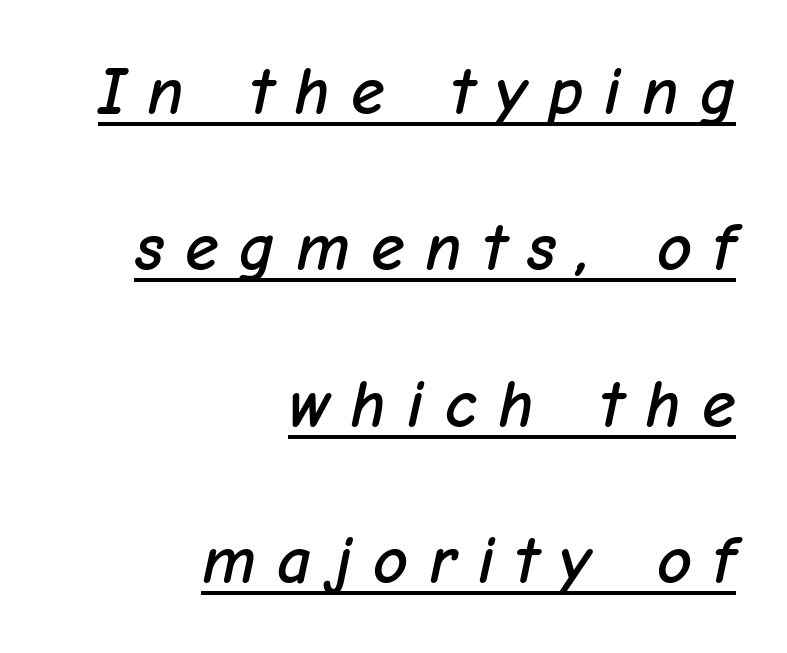
Q: Is the text italic (slanted)? A: Yes, it leans right by about 12 degrees.
Q: Is the text underlined? A: Yes.
Q: How is the paragraph aligned? A: Right-aligned.
Q: Is the spacing between letters normal or unusually wide? A: Unusually wide.
Q: Is the spacing between lines tight, normal or loose? A: Loose.
Q: Width (condensed, normal, or wide)? A: Normal.
Q: Stroke contrast? A: Low.
Q: x-height? A: Medium.
Q: Monospaced? A: No.
